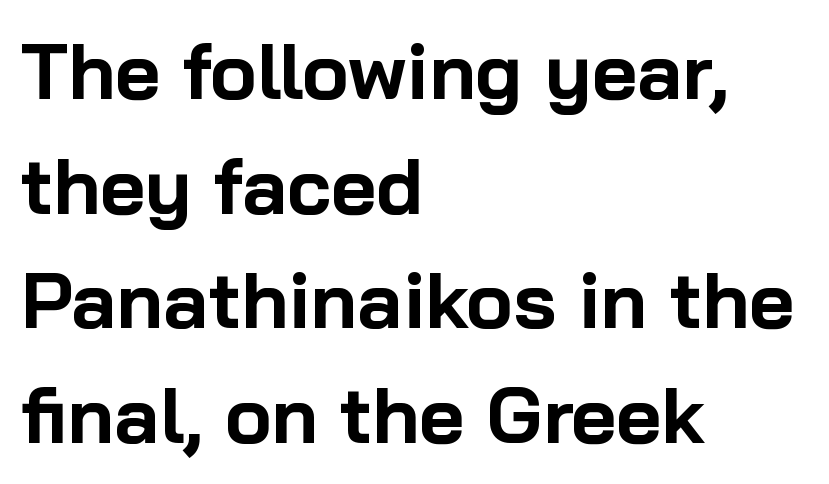
Bare-footed words on every line. Proportional: the letters do not fall into vertical columns. As a designer I'd log this as weight 700, bold. The rows are spaced the way most documents space them. These lines keep a tight, regular rhythm from letter to letter.
